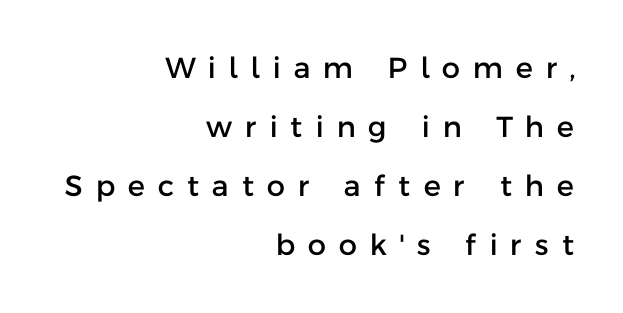
{"serif": "no", "italic": "no", "width": "normal", "stroke_contrast": "low", "x_height": "medium", "monospaced": "no", "underline": "no", "align": "right", "line_spacing": "loose", "line_spacing_ratio": 2.04, "letter_spacing": "wide", "letter_spacing_em": 0.45, "glyph_px": 29}
